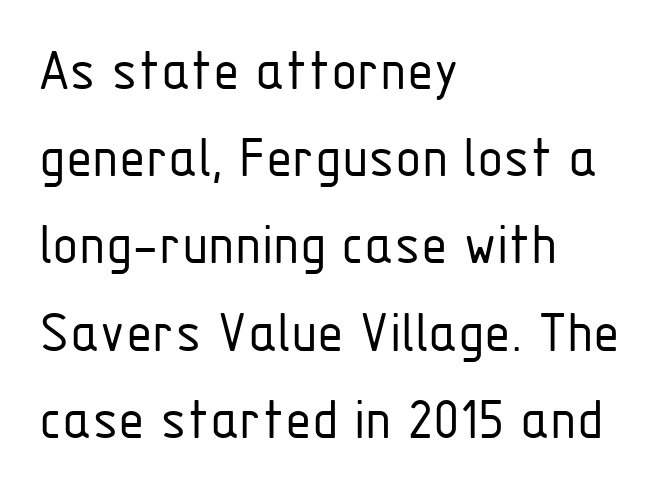
Q: Is the text bold? A: No.
Q: Is the text italic (slanted)? A: No, it is upright.
Q: Is the typeface a serif or a sans-serif typeface? A: Sans-serif.
Q: Is the text underlined? A: No.
Q: How is the paragraph aligned? A: Left-aligned.
Q: Is the spacing between letters normal or unusually wide? A: Normal.
Q: Is the spacing between lines tight, normal or loose? A: Normal.
Q: Width (condensed, normal, or wide)? A: Condensed.
Q: Stroke contrast? A: Low.
Q: x-height? A: Medium.
Q: Monospaced? A: No.
